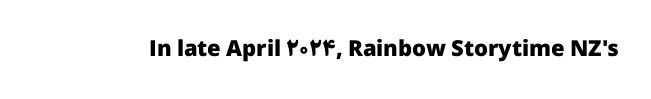
{"italic": "no", "bold": "yes", "underline": "no", "letter_spacing": "normal", "letter_spacing_em": 0.0, "glyph_px": 22}
